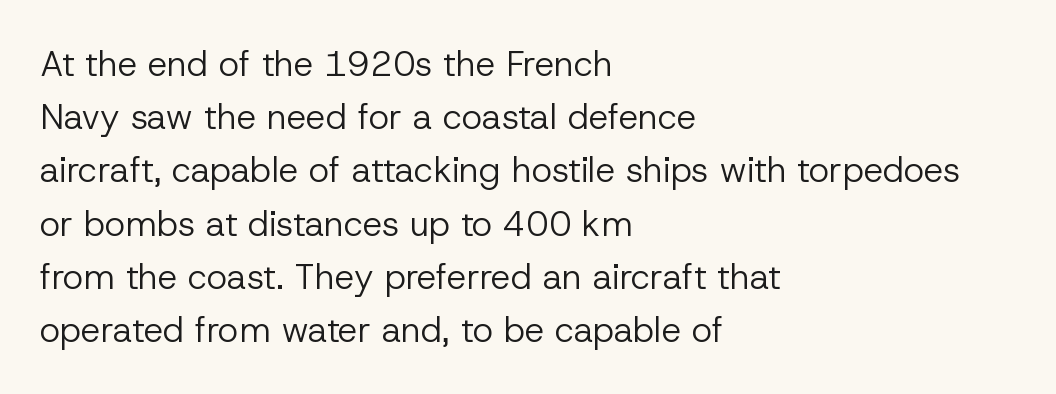
Q: Is the text bold? A: No.
Q: Is the text italic (slanted)? A: No, it is upright.
Q: Is the typeface a serif or a sans-serif typeface? A: Sans-serif.
Q: Is the text underlined? A: No.
Q: How is the paragraph aligned? A: Left-aligned.
Q: Is the spacing between letters normal or unusually wide? A: Normal.
Q: Is the spacing between lines tight, normal or loose? A: Normal.
Q: Width (condensed, normal, or wide)? A: Normal.
Q: Stroke contrast? A: Low.
Q: x-height? A: Medium.
Q: Monospaced? A: No.
